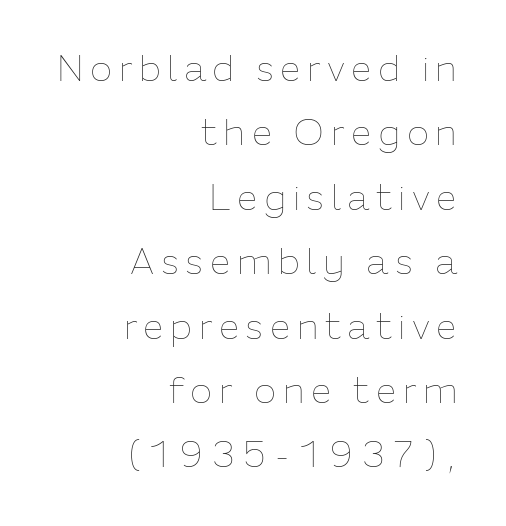
The image shows 37 px thin type, upright; set right-aligned, line spacing 1.74x, not underlined; low stroke contrast and a medium x-height.
